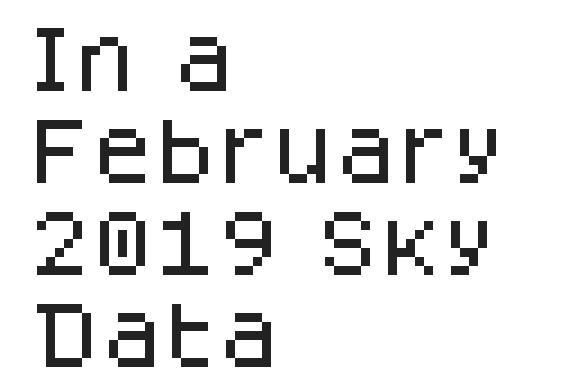
Q: Is the text italic (slanted)? A: No, it is upright.
Q: Is the typeface a serif or a sans-serif typeface? A: Sans-serif.
Q: Is the text underlined? A: No.
Q: How is the paragraph aligned? A: Left-aligned.
Q: Is the spacing between letters normal or unusually wide? A: Normal.
Q: Is the spacing between lines tight, normal or loose? A: Normal.
Q: Width (condensed, normal, or wide)? A: Normal.
Q: Stroke contrast? A: Low.
Q: x-height? A: Large.
Q: Monospaced? A: No.
